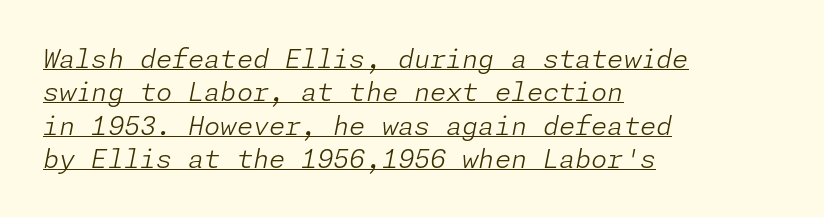
{"italic": "yes", "lean": "right", "slant_degrees": 11, "bold": "no", "underline": "yes", "align": "left", "line_spacing": "normal", "line_spacing_ratio": 1.28, "letter_spacing": "normal", "letter_spacing_em": 0.0, "glyph_px": 26}
